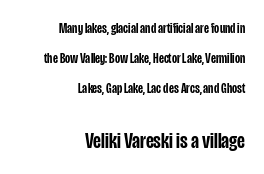
The image shows 22 px text type, upright; set right-aligned, loose line spacing (2.16x), normal letter spacing, not underlined; the second (bottom) block is 1.57x larger.
